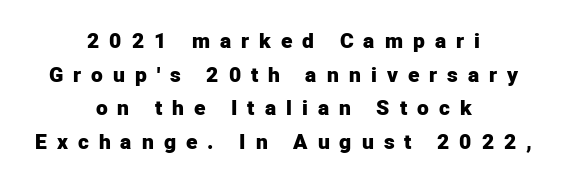
{"italic": "no", "bold": "yes", "underline": "no", "align": "center", "line_spacing": "normal", "line_spacing_ratio": 1.6, "letter_spacing": "wide", "letter_spacing_em": 0.48, "glyph_px": 21}
